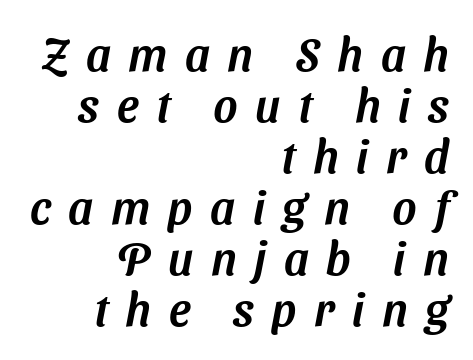
{"serif": "no", "width": "normal", "stroke_contrast": "medium", "x_height": "medium", "monospaced": "no", "underline": "no", "align": "right", "line_spacing": "tight", "line_spacing_ratio": 1.11, "letter_spacing": "wide", "letter_spacing_em": 0.38, "glyph_px": 46}
